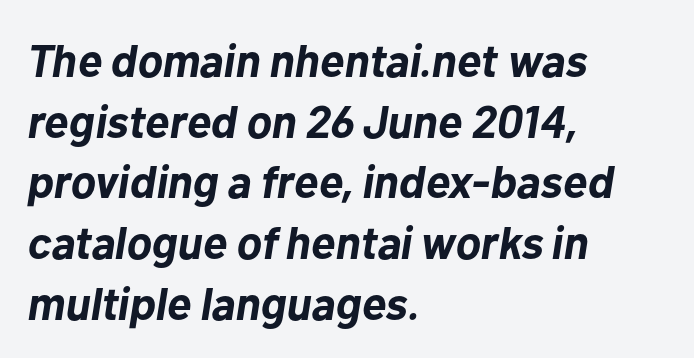
The image shows 46 px bold type, italic (leaning right); set left-aligned, normal line spacing (1.32x), normal letter spacing, not underlined; low stroke contrast and a medium x-height.
